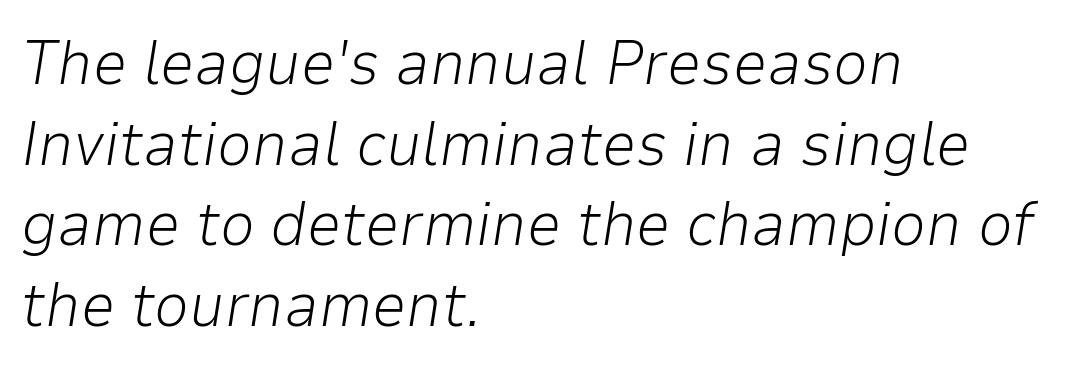
The image shows 62 px light type, italic (leaning right); set left-aligned, normal line spacing (1.3x), normal letter spacing, not underlined; low stroke contrast and a medium x-height.
